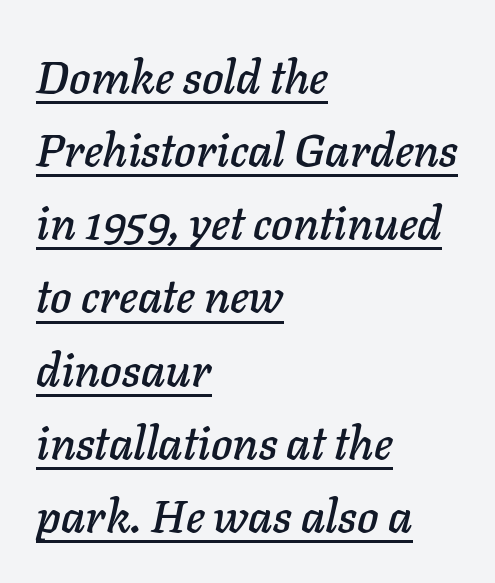
The passage shown is typed in a proportional face where columns would drift. Would a proofreader flag this as italicized? Yes. Leftover space on each line is placed entirely after the last word. Spacing between characters is what you'd get straight out of the box. If you measured baseline to baseline, you'd find a middling distance.
